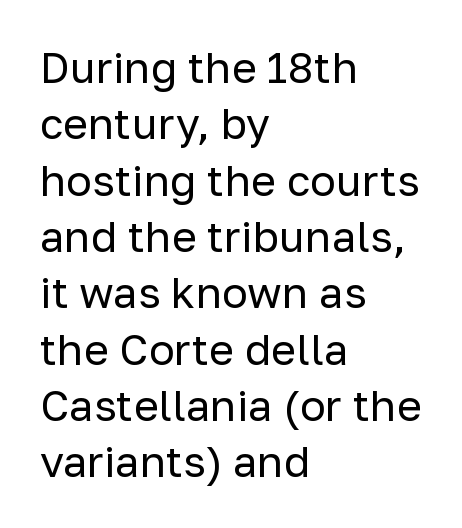
Q: Is the text bold? A: No.
Q: Is the text italic (slanted)? A: No, it is upright.
Q: Is the typeface a serif or a sans-serif typeface? A: Sans-serif.
Q: Is the text underlined? A: No.
Q: How is the paragraph aligned? A: Left-aligned.
Q: Is the spacing between letters normal or unusually wide? A: Normal.
Q: Is the spacing between lines tight, normal or loose? A: Normal.
Q: Width (condensed, normal, or wide)? A: Normal.
Q: Stroke contrast? A: Low.
Q: x-height? A: Medium.
Q: Monospaced? A: No.
